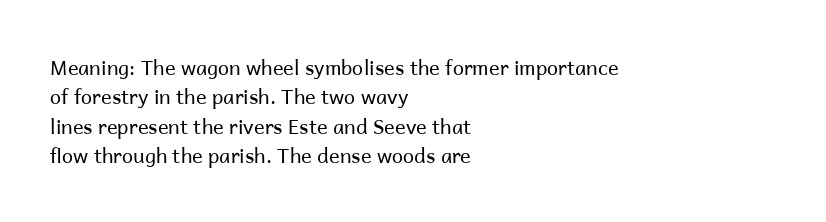
Q: Is the text bold? A: No.
Q: Is the text italic (slanted)? A: No, it is upright.
Q: Is the text underlined? A: No.
Q: How is the paragraph aligned? A: Left-aligned.
Q: Is the spacing between letters normal or unusually wide? A: Normal.
Q: Is the spacing between lines tight, normal or loose? A: Normal.
